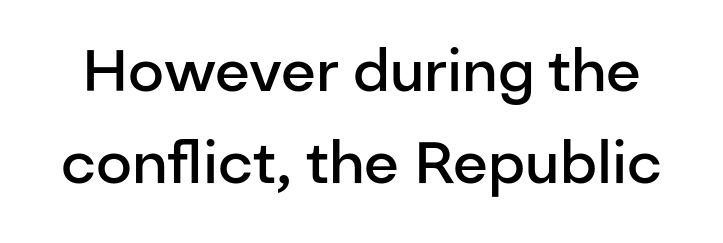
The image shows 58 px semibold sans-serif type, upright; set normal line spacing (1.58x), normal letter spacing, not underlined; low stroke contrast and a medium x-height.
